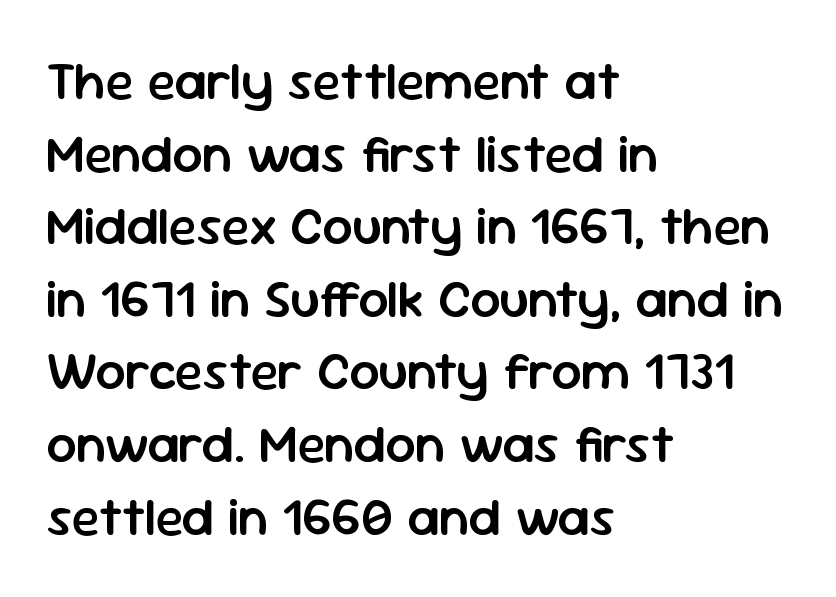
The image shows 53 px semibold sans-serif type, upright; set left-aligned, normal line spacing (1.37x), normal letter spacing, not underlined; low stroke contrast and a medium x-height.
